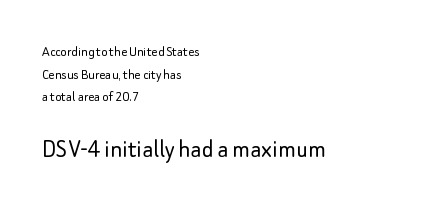
Q: Is the text bold? A: No.
Q: Is the text italic (slanted)? A: No, it is upright.
Q: Is the text underlined? A: No.
Q: How is the paragraph aligned? A: Left-aligned.
Q: Is the spacing between letters normal or unusually wide? A: Normal.
Q: Is the spacing between lines tight, normal or loose? A: Normal.
Q: Which block of text is set in a larger size, the first (top) or the second (bottom)? A: The second (bottom) one.
